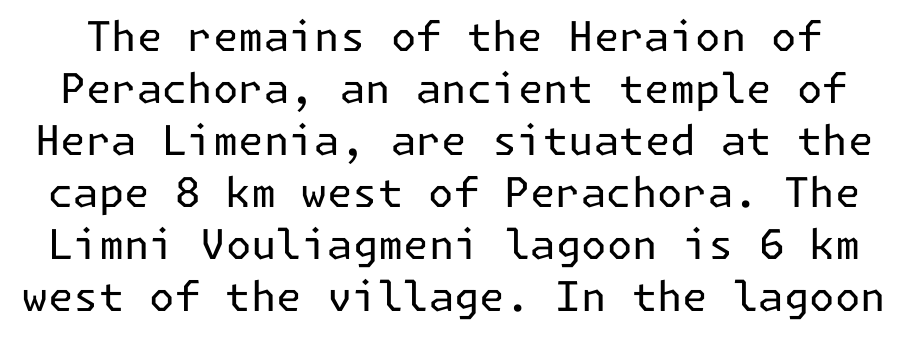
Q: Is the text bold? A: No.
Q: Is the text italic (slanted)? A: No, it is upright.
Q: Is the typeface a serif or a sans-serif typeface? A: Sans-serif.
Q: Is the text underlined? A: No.
Q: Is the spacing between letters normal or unusually wide? A: Normal.
Q: Is the spacing between lines tight, normal or loose? A: Normal.
Q: Width (condensed, normal, or wide)? A: Normal.
Q: Stroke contrast? A: Low.
Q: x-height? A: Medium.
